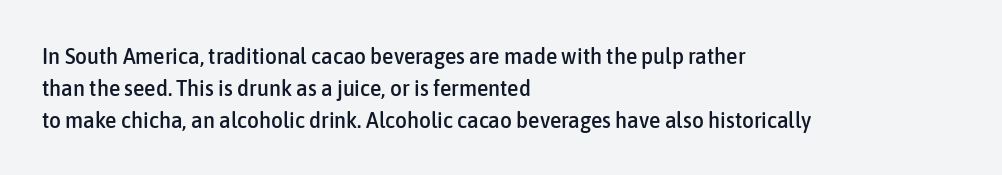
The image shows 23 px text type, upright; set left-aligned, normal line spacing (1.39x), normal letter spacing, not underlined.
